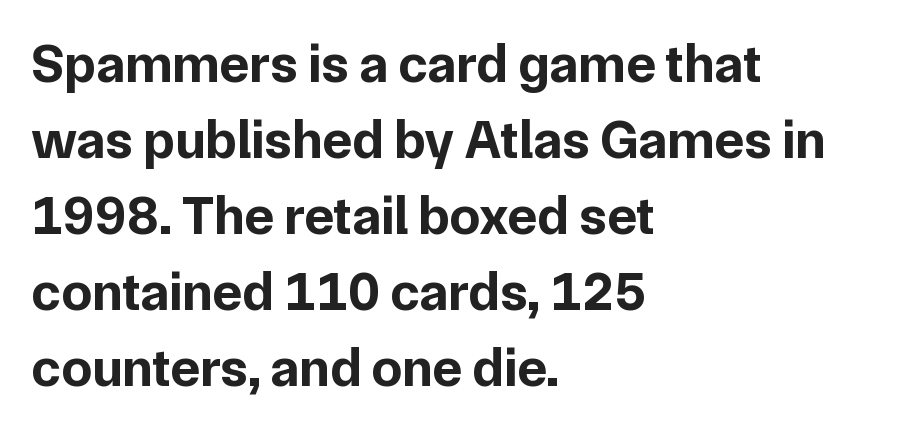
{"serif": "no", "italic": "no", "bold": "yes", "weight": "bold", "width": "normal", "stroke_contrast": "low", "x_height": "medium", "monospaced": "no", "underline": "no", "align": "left", "line_spacing": "normal", "line_spacing_ratio": 1.38, "letter_spacing": "normal", "letter_spacing_em": 0.0, "glyph_px": 55}
